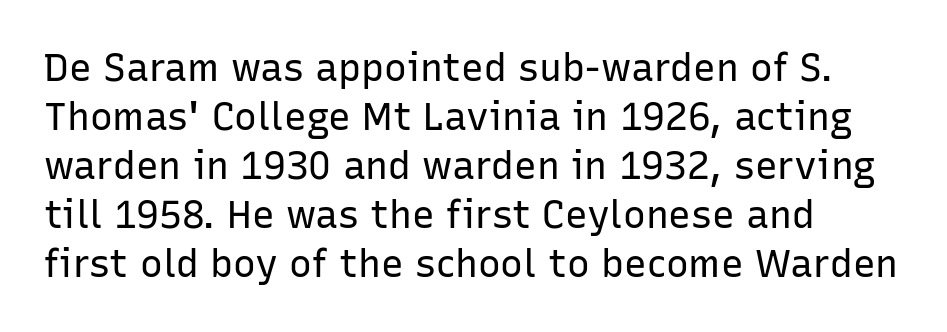
Observe the ordinary spacing: letters are neighbours, not strangers. The line-height multiplier appears to be the usual default. The string is rendered with underlining switched off. Does the copy run flush right? No — it runs flush left.
